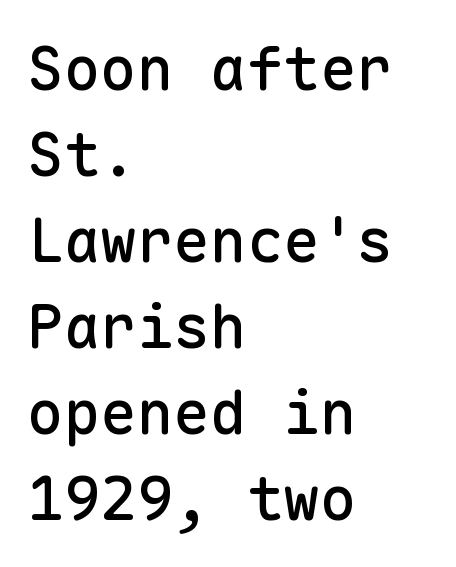
Horizontal bands of white between lines are of average thickness. Underlining? Definitely not there. If you drew a ruler down the left edge, every line would touch it. Note: no serifs on the glyphs.
